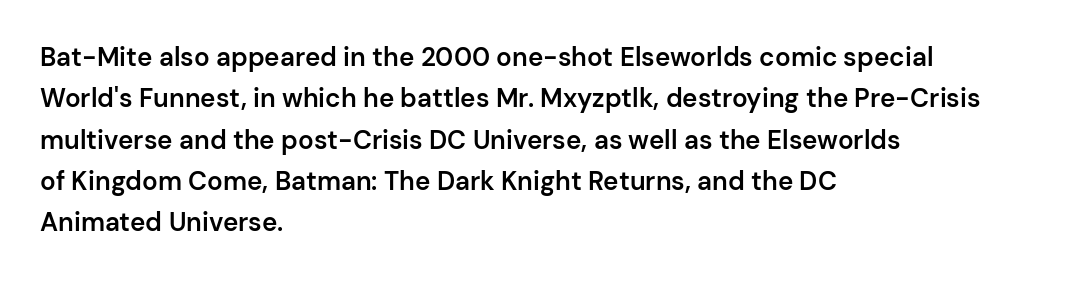
The image shows 26 px text type, upright; set left-aligned, normal line spacing (1.59x), normal letter spacing, not underlined.
